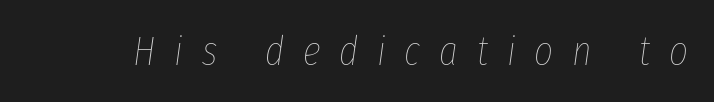
{"italic": "yes", "lean": "right", "slant_degrees": 8, "bold": "no", "weight": "thin", "width": "condensed", "stroke_contrast": "low", "x_height": "medium", "monospaced": "no", "underline": "no", "letter_spacing": "wide", "letter_spacing_em": 0.46, "glyph_px": 41}
